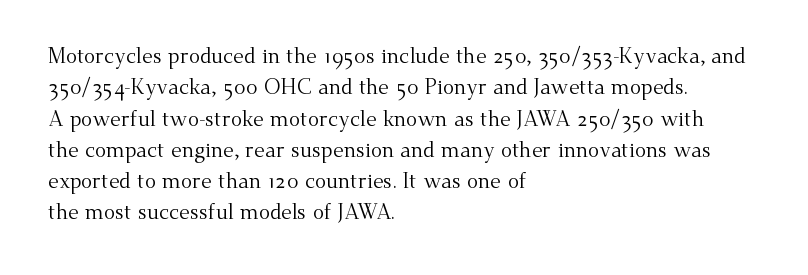
Ordinary non-slanted type is in use. Honestly, the row spacing looks completely unremarkable. These lines keep a tight, regular rhythm from letter to letter. These lines stack with their left ends in a neat column.
